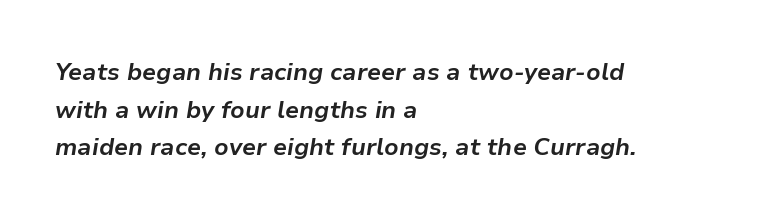
Line beginnings align vertically; line endings do not. Observe the ordinary spacing: letters are neighbours, not strangers. Quick note: interline space is typical. Slanted lettering throughout. Typesetter's note: full bold, strokes at maximum text heaviness. Quick note: underline off.
